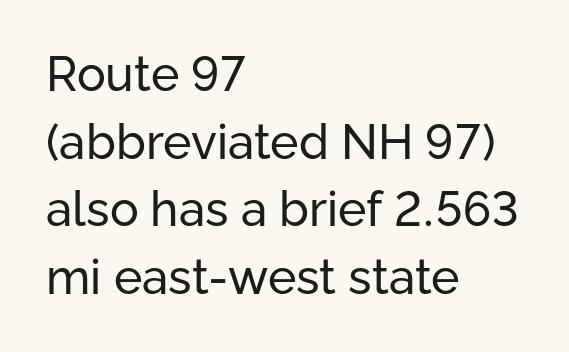
The image shows 48 px regular-weight sans-serif type, upright; set left-aligned, normal line spacing (1.41x), normal letter spacing, not underlined; low stroke contrast and a medium x-height.
